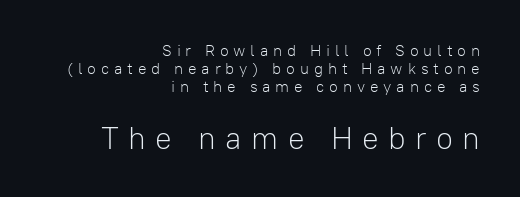
Q: Is the text bold? A: No.
Q: Is the text italic (slanted)? A: No, it is upright.
Q: Is the typeface a serif or a sans-serif typeface? A: Sans-serif.
Q: Is the text underlined? A: No.
Q: How is the paragraph aligned? A: Right-aligned.
Q: Is the spacing between letters normal or unusually wide? A: Unusually wide.
Q: Is the spacing between lines tight, normal or loose? A: Tight.
Q: Which block of text is set in a larger size, the first (top) or the second (bottom)? A: The second (bottom) one.
Q: Width (condensed, normal, or wide)? A: Normal.
Q: Stroke contrast? A: Low.
Q: x-height? A: Medium.
Q: Monospaced? A: No.
